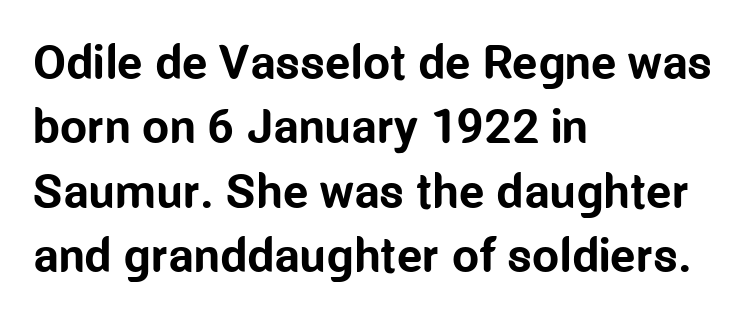
{"serif": "no", "italic": "no", "bold": "yes", "weight": "bold", "width": "condensed", "stroke_contrast": "low", "x_height": "medium", "monospaced": "no", "underline": "no", "align": "left", "line_spacing": "normal", "line_spacing_ratio": 1.34, "letter_spacing": "normal", "letter_spacing_em": 0.0, "glyph_px": 48}
